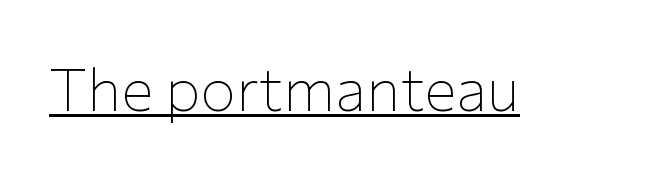
You could not count columns in this text — the font is proportionally spaced. Stroke mass is kept to a normal reading level or below. Are there feet on the stems? There aren't — it's a sans. Between one letter and the next there's only the usual sliver of space. Like a heading marked for emphasis, these lines bear an underscore. The font's upright variant was chosen for this text.
